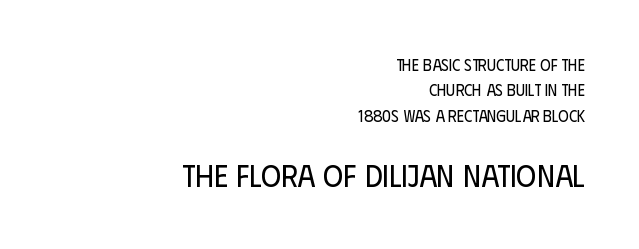
{"serif": "no", "italic": "no", "bold": "no", "weight": "regular", "width": "condensed", "stroke_contrast": "low", "x_height": "large", "monospaced": "no", "underline": "no", "align": "right", "line_spacing": "normal", "line_spacing_ratio": 1.59, "letter_spacing": "normal", "letter_spacing_em": 0.0, "larger_block": "second", "size_ratio": 1.94, "glyph_px": 31}
